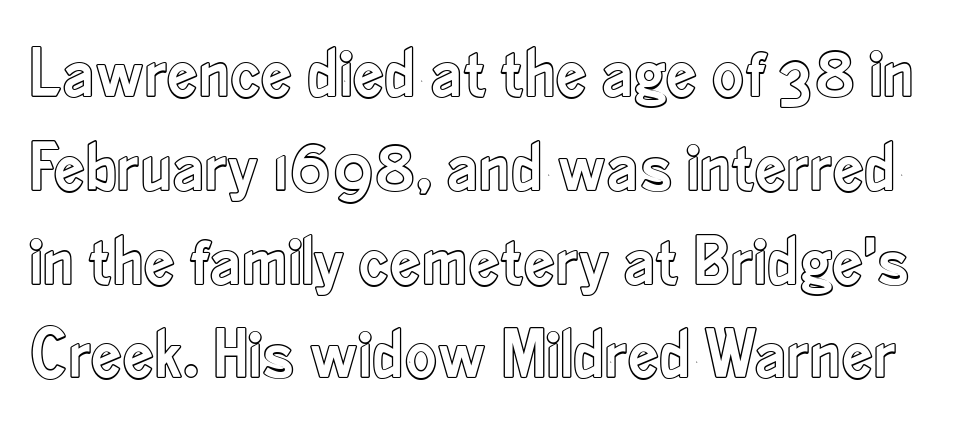
{"italic": "no", "width": "condensed", "x_height": "small", "monospaced": "no", "underline": "no", "line_spacing": "normal", "line_spacing_ratio": 1.34, "letter_spacing": "normal", "letter_spacing_em": 0.0, "glyph_px": 70}
